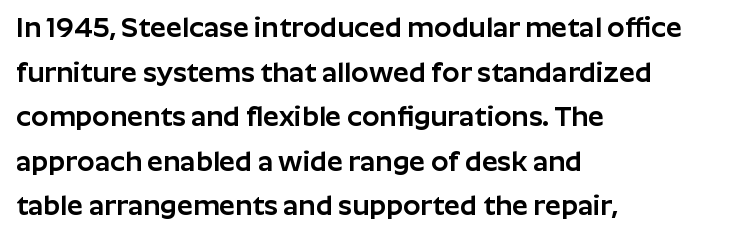
{"serif": "no", "italic": "no", "width": "normal", "stroke_contrast": "low", "x_height": "medium", "monospaced": "no", "underline": "no", "align": "left", "line_spacing": "normal", "line_spacing_ratio": 1.59, "letter_spacing": "normal", "letter_spacing_em": 0.0, "glyph_px": 28}
